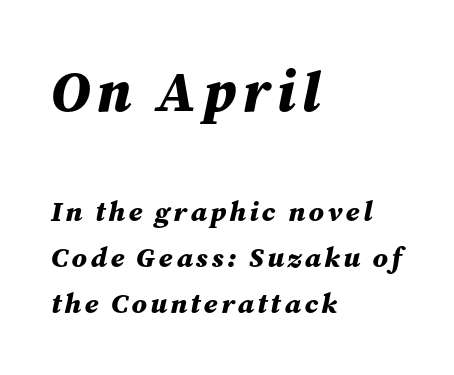
The image shows 57 px bold type, italic (leaning right); set left-aligned, normal line spacing (1.65x), not underlined; the first (top) block is 2.04x larger; medium stroke contrast and a medium x-height.
